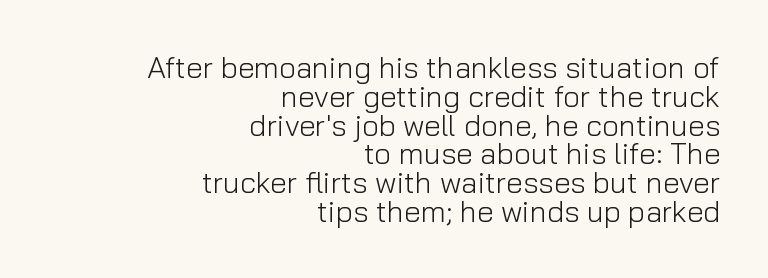
The image shows 30 px light sans-serif type, upright; set right-aligned, tight line spacing (0.96x), normal letter spacing, not underlined; low stroke contrast and a medium x-height.
